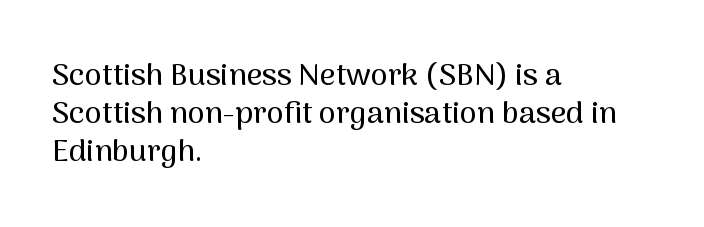
The image shows 31 px sans-serif type, upright; set left-aligned, line spacing 1.23x, normal letter spacing, not underlined; medium stroke contrast and a medium x-height.
